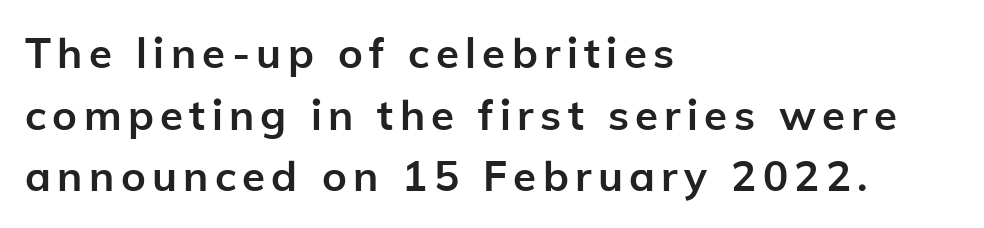
{"serif": "no", "italic": "no", "bold": "yes", "weight": "semibold", "width": "normal", "stroke_contrast": "low", "x_height": "medium", "monospaced": "no", "underline": "no", "align": "left", "line_spacing": "normal", "line_spacing_ratio": 1.47, "glyph_px": 42}
